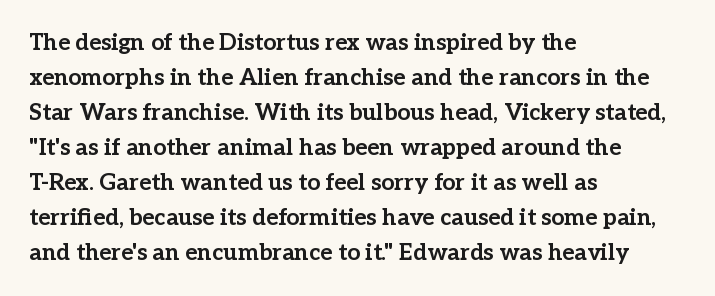
The image shows 23 px bold type, upright; set left-aligned, normal line spacing (1.52x), normal letter spacing, not underlined.
